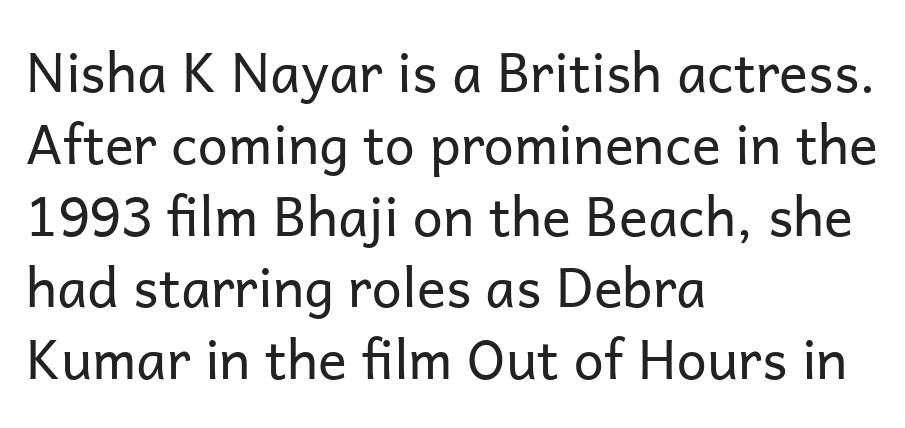
The image shows 54 px regular-weight sans-serif type, upright; set left-aligned, normal line spacing (1.33x), normal letter spacing, not underlined; low stroke contrast and a medium x-height.
